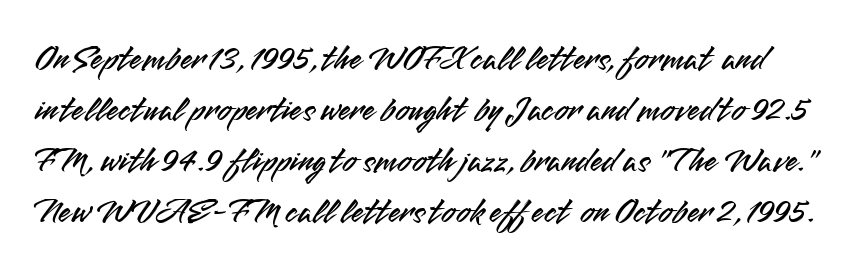
Q: Is the text italic (slanted)? A: Yes.
Q: Is the typeface a serif or a sans-serif typeface? A: Sans-serif.
Q: Is the text underlined? A: No.
Q: Is the spacing between letters normal or unusually wide? A: Normal.
Q: Is the spacing between lines tight, normal or loose? A: Normal.
Q: Width (condensed, normal, or wide)? A: Normal.
Q: Stroke contrast? A: Medium.
Q: x-height? A: Small.
Q: Monospaced? A: No.
